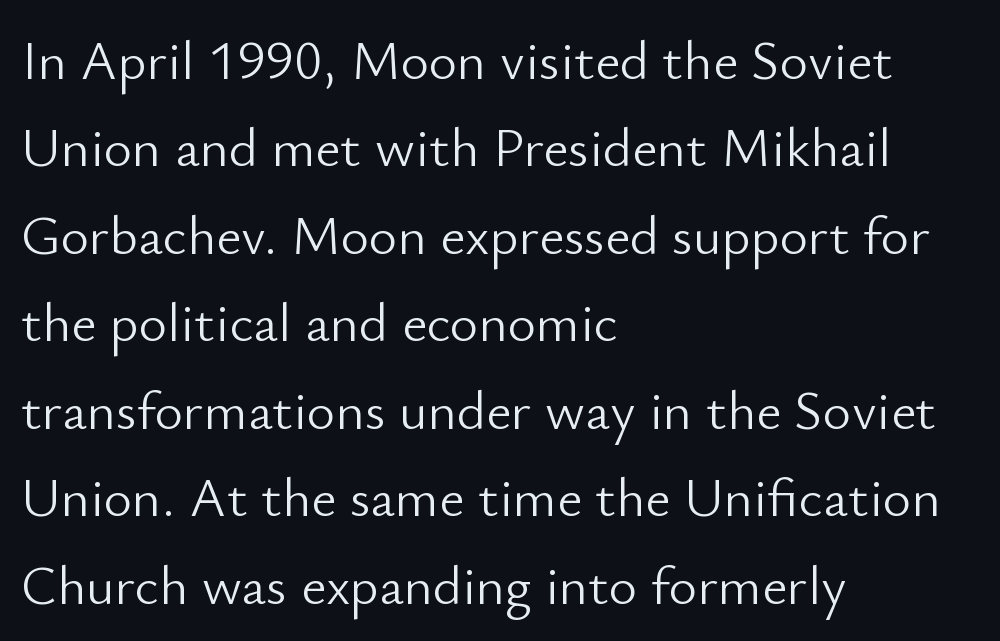
Each new line begins a customary step beneath the previous one. Weight: not bold — regular or lighter. This sample uses a sans-serif face. This sample has the flowing, uneven cadence of proportional lettering.
